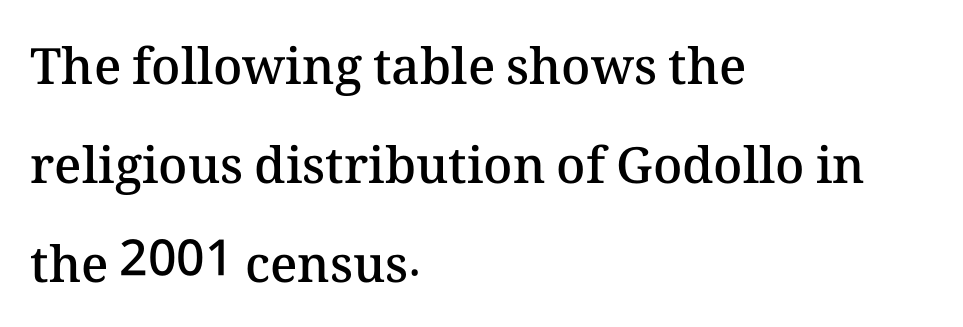
Q: Is the text bold? A: Semi-bold.
Q: Is the text italic (slanted)? A: No, it is upright.
Q: Is the text underlined? A: No.
Q: How is the paragraph aligned? A: Left-aligned.
Q: Is the spacing between letters normal or unusually wide? A: Normal.
Q: Is the spacing between lines tight, normal or loose? A: Loose.
Q: Width (condensed, normal, or wide)? A: Normal.
Q: Stroke contrast? A: Medium.
Q: x-height? A: Medium.
Q: Monospaced? A: No.
